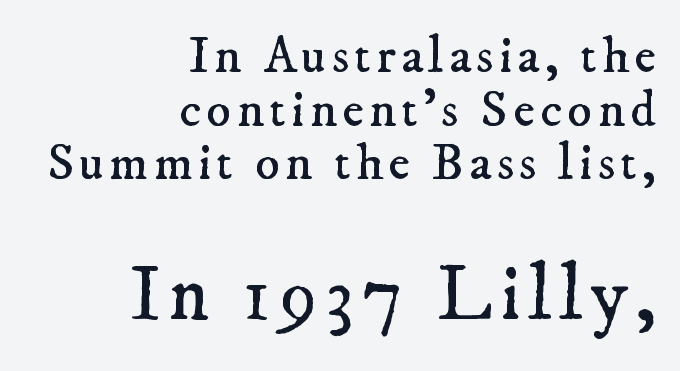
{"serif": "yes", "bold": "no", "weight": "regular", "width": "normal", "stroke_contrast": "low", "x_height": "small", "monospaced": "no", "underline": "no", "align": "right", "line_spacing": "tight", "line_spacing_ratio": 1.03, "larger_block": "second", "size_ratio": 1.5, "glyph_px": 78}
